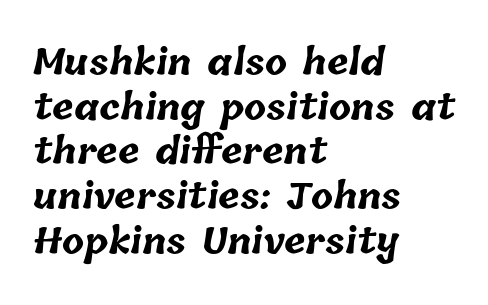
Q: Is the text bold? A: Yes.
Q: Is the text underlined? A: No.
Q: How is the paragraph aligned? A: Left-aligned.
Q: Is the spacing between letters normal or unusually wide? A: Normal.
Q: Width (condensed, normal, or wide)? A: Normal.
Q: Stroke contrast? A: Low.
Q: x-height? A: Medium.
Q: Monospaced? A: No.
